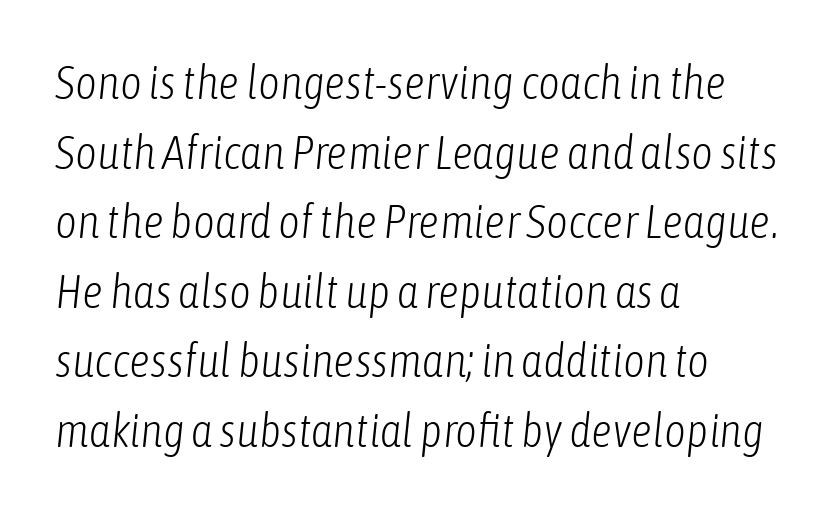
Q: Is the text bold? A: No.
Q: Is the text italic (slanted)? A: Yes, it leans right by about 6 degrees.
Q: Is the text underlined? A: No.
Q: How is the paragraph aligned? A: Left-aligned.
Q: Is the spacing between letters normal or unusually wide? A: Normal.
Q: Is the spacing between lines tight, normal or loose? A: Normal.
Q: Width (condensed, normal, or wide)? A: Condensed.
Q: Stroke contrast? A: Low.
Q: x-height? A: Medium.
Q: Monospaced? A: No.
